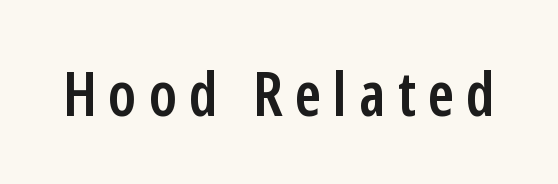
When letters stand straight like this, we call the style roman or upright. These words are printed semibold, heavier than regular yet not bold. Does extra space separate the letters? Yes, quite a lot of it. Spacing verdict: proportional, widths tailored to each character. Each row of text sits above clean, open space.
